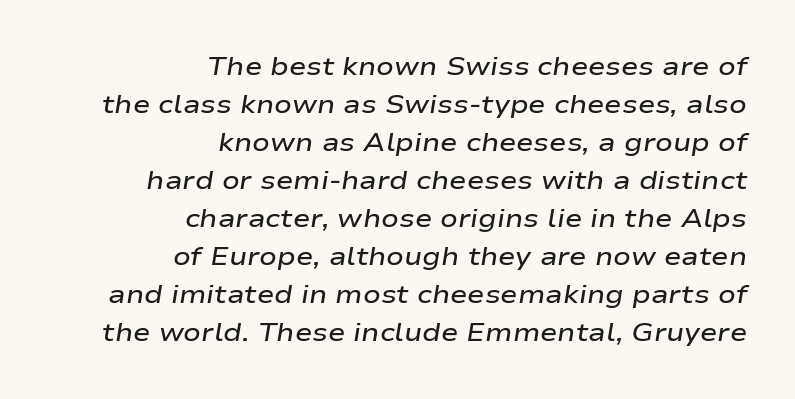
The image shows 26 px text type, italic (leaning right); set right-aligned, normal line spacing (1.46x), normal letter spacing, not underlined.
